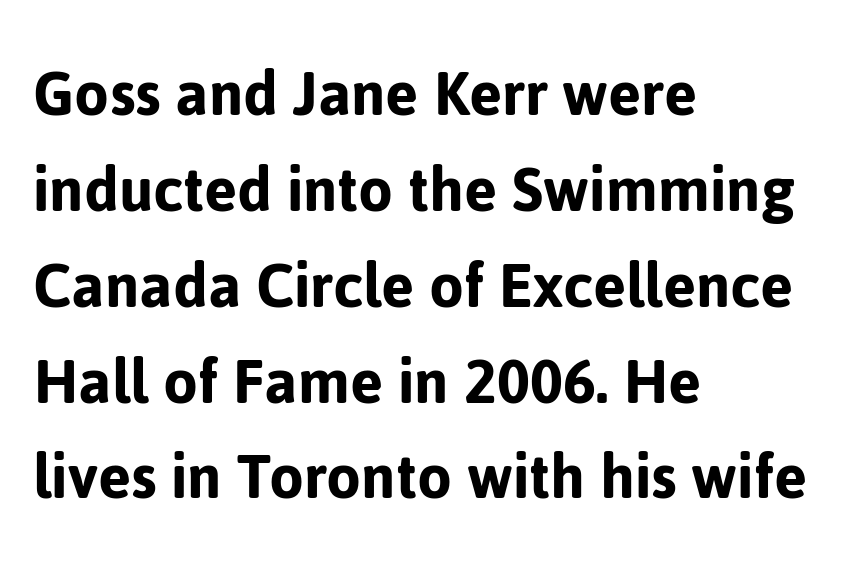
{"serif": "no", "italic": "no", "width": "normal", "stroke_contrast": "low", "x_height": "medium", "monospaced": "no", "underline": "no", "align": "left", "line_spacing": "normal", "line_spacing_ratio": 1.35, "letter_spacing": "normal", "letter_spacing_em": 0.0, "glyph_px": 71}
